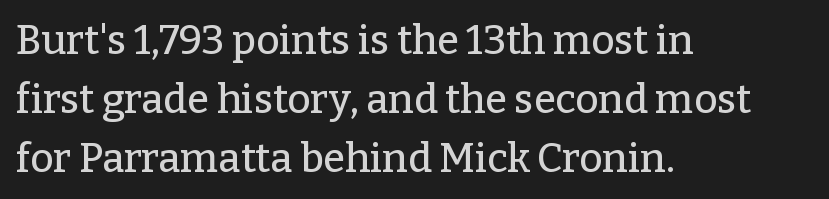
The image shows 40 px serif type, upright; set left-aligned, normal line spacing (1.47x), normal letter spacing, not underlined; low stroke contrast and a medium x-height.
